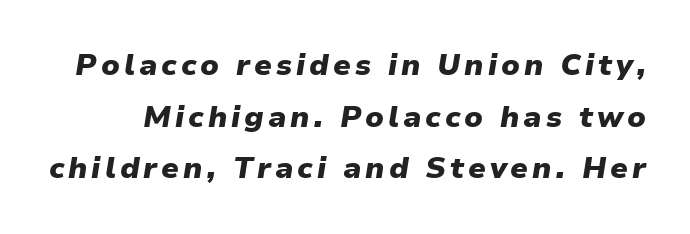
{"italic": "yes", "lean": "right", "slant_degrees": 9, "bold": "yes", "weight": "heavy", "width": "normal", "stroke_contrast": "low", "x_height": "medium", "monospaced": "no", "underline": "no", "line_spacing_ratio": 1.72, "glyph_px": 30}
